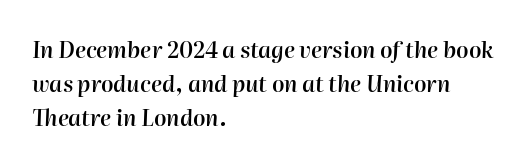
{"italic": "yes", "lean": "right", "slant_degrees": 2, "bold": "semi", "underline": "no", "align": "left", "line_spacing": "normal", "line_spacing_ratio": 1.55, "letter_spacing": "normal", "letter_spacing_em": 0.0, "glyph_px": 22}
